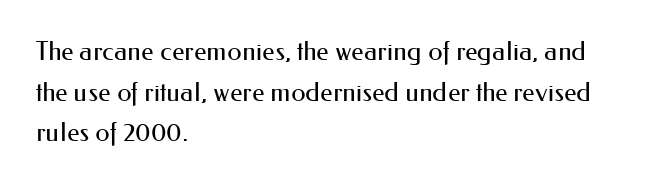
The image shows 26 px text type, upright; set left-aligned, normal line spacing (1.56x), normal letter spacing, not underlined.
